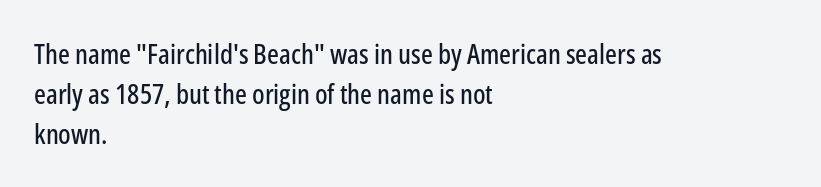
The image shows 28 px condensed sans-serif type, upright; set left-aligned, normal line spacing (1.42x), normal letter spacing, not underlined; low stroke contrast and a medium x-height.
